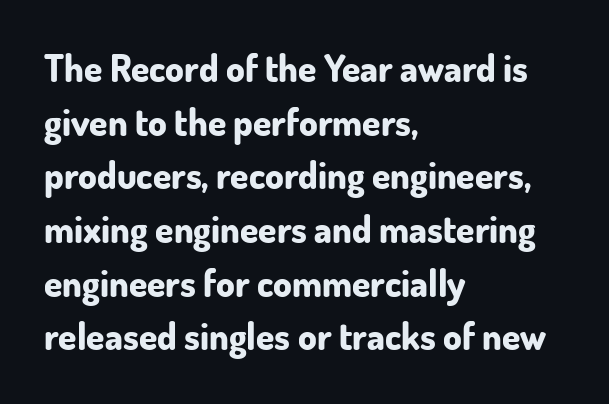
The image shows 37 px bold sans-serif type, upright; set left-aligned, normal line spacing (1.45x), normal letter spacing, not underlined; low stroke contrast and a small x-height.
